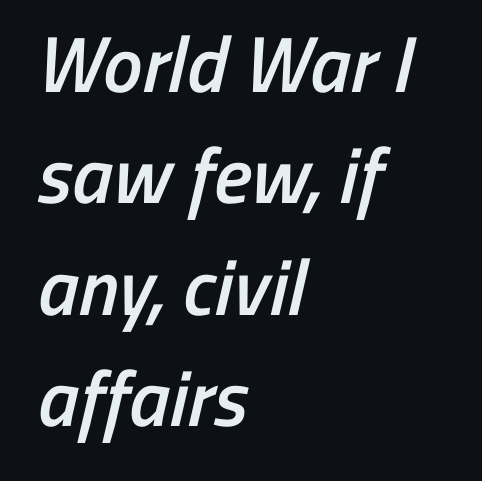
The image shows 79 px semibold, condensed sans-serif type; set left-aligned, normal line spacing (1.41x), normal letter spacing, not underlined; low stroke contrast and a medium x-height.
